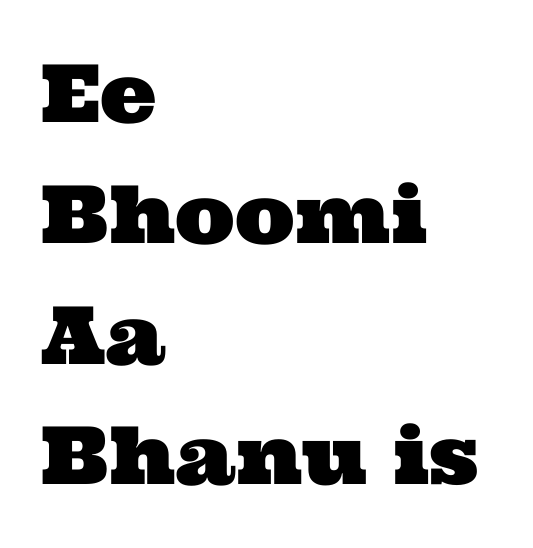
Q: Is the typeface a serif or a sans-serif typeface? A: Serif.
Q: Is the text underlined? A: No.
Q: How is the paragraph aligned? A: Left-aligned.
Q: Is the spacing between letters normal or unusually wide? A: Normal.
Q: Is the spacing between lines tight, normal or loose? A: Normal.
Q: Width (condensed, normal, or wide)? A: Wide.
Q: Stroke contrast? A: Medium.
Q: x-height? A: Medium.
Q: Monospaced? A: No.
